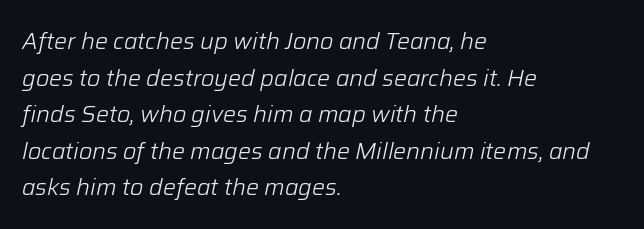
The ragged edge is on the right, which tells us the setting is flush left. You can tell it's italic because the verticals aren't actually vertical. Rule under the text: the space is simply empty. A typesetter would call this leading conventional body-copy spacing. Stems and bowls with no extra thickness — not bold. Does extra space separate the letters? No, they use regular spacing.
